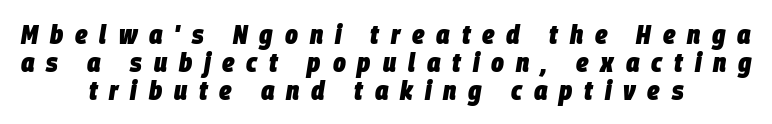
Q: Is the text bold? A: Yes.
Q: Is the text italic (slanted)? A: Yes, it leans right by about 9 degrees.
Q: Is the text underlined? A: No.
Q: How is the paragraph aligned? A: Centered.
Q: Is the spacing between letters normal or unusually wide? A: Unusually wide.
Q: Is the spacing between lines tight, normal or loose? A: Tight.
